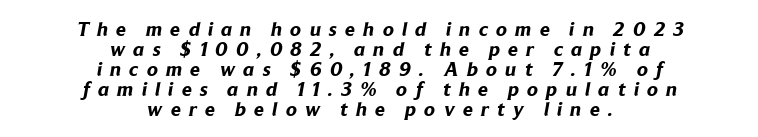
Leftover space on each line is divided equally before and after the words. The letterforms stand isolated, each surrounded by extra space. The foot of each line stays bare and open. Summary of weight: heavy, a full bold.
